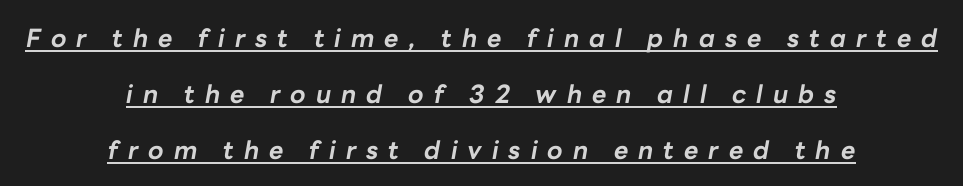
{"italic": "yes", "lean": "right", "slant_degrees": 10, "bold": "yes", "underline": "yes", "align": "center", "line_spacing": "loose", "line_spacing_ratio": 2.24, "letter_spacing": "wide", "letter_spacing_em": 0.4, "glyph_px": 25}
